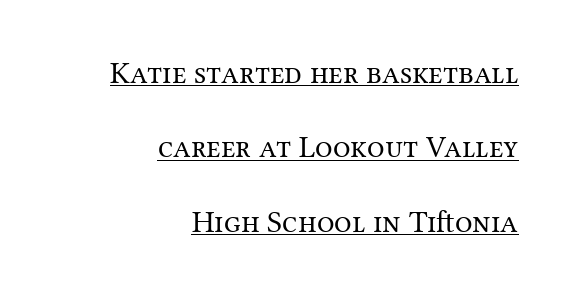
{"serif": "yes", "italic": "no", "bold": "no", "weight": "regular", "width": "normal", "stroke_contrast": "medium", "x_height": "medium", "monospaced": "no", "underline": "yes", "align": "right", "line_spacing": "loose", "line_spacing_ratio": 2.4, "letter_spacing": "normal", "letter_spacing_em": 0.0, "glyph_px": 31}
